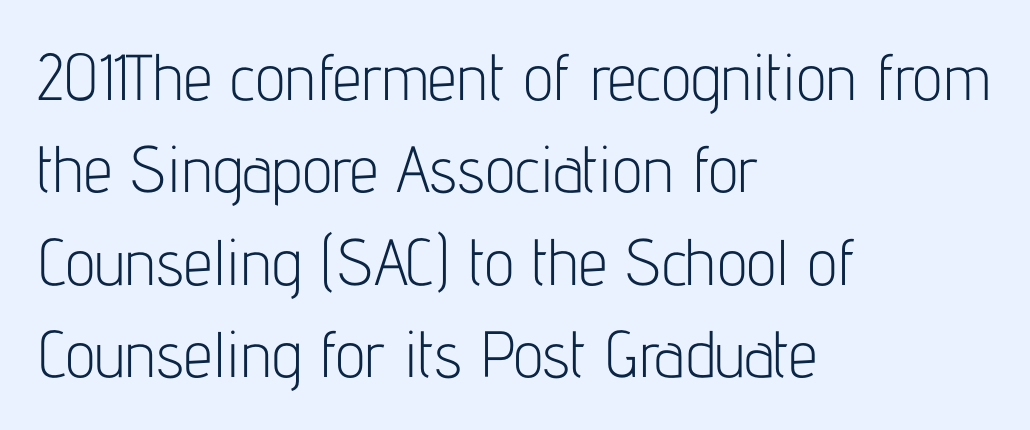
Q: Is the text bold? A: No.
Q: Is the text italic (slanted)? A: No, it is upright.
Q: Is the typeface a serif or a sans-serif typeface? A: Sans-serif.
Q: Is the text underlined? A: No.
Q: How is the paragraph aligned? A: Left-aligned.
Q: Is the spacing between letters normal or unusually wide? A: Normal.
Q: Is the spacing between lines tight, normal or loose? A: Normal.
Q: Width (condensed, normal, or wide)? A: Condensed.
Q: Stroke contrast? A: Low.
Q: x-height? A: Medium.
Q: Monospaced? A: No.
